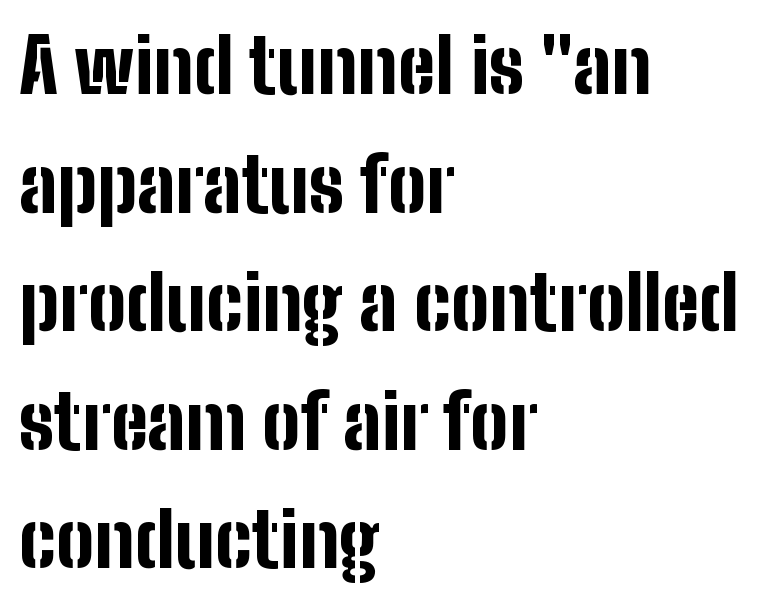
{"serif": "no", "italic": "no", "bold": "yes", "weight": "bold", "width": "condensed", "stroke_contrast": "low", "x_height": "medium", "monospaced": "no", "underline": "no", "align": "left", "line_spacing": "normal", "line_spacing_ratio": 1.56, "letter_spacing": "normal", "letter_spacing_em": 0.0, "glyph_px": 76}
